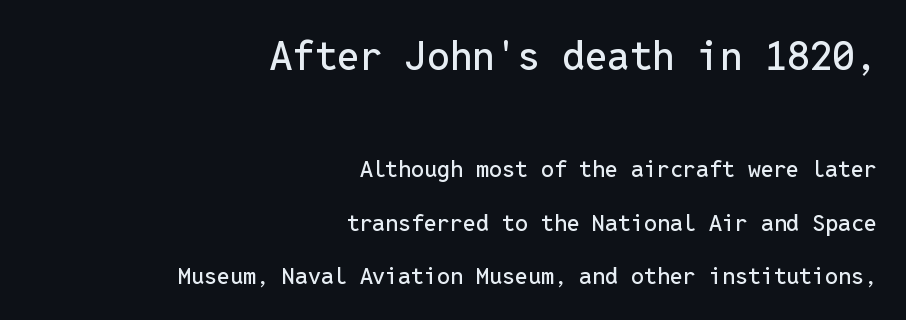
Q: Is the text italic (slanted)? A: No, it is upright.
Q: Is the typeface a serif or a sans-serif typeface? A: Sans-serif.
Q: Is the text underlined? A: No.
Q: How is the paragraph aligned? A: Right-aligned.
Q: Is the spacing between letters normal or unusually wide? A: Normal.
Q: Is the spacing between lines tight, normal or loose? A: Loose.
Q: Which block of text is set in a larger size, the first (top) or the second (bottom)? A: The first (top) one.
Q: Width (condensed, normal, or wide)? A: Normal.
Q: Stroke contrast? A: Low.
Q: x-height? A: Medium.
Q: Monospaced? A: Yes.
